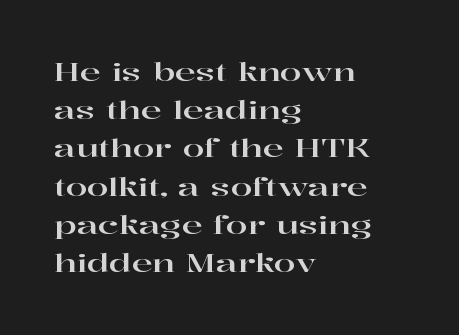
Q: Is the text italic (slanted)? A: No, it is upright.
Q: Is the text underlined? A: No.
Q: How is the paragraph aligned? A: Left-aligned.
Q: Is the spacing between letters normal or unusually wide? A: Normal.
Q: Is the spacing between lines tight, normal or loose? A: Normal.
